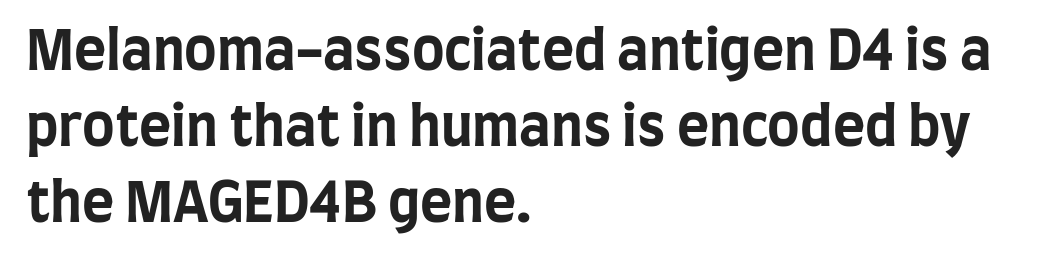
{"serif": "no", "italic": "no", "bold": "yes", "weight": "bold", "width": "condensed", "stroke_contrast": "low", "x_height": "large", "monospaced": "no", "underline": "no", "align": "left", "line_spacing": "normal", "line_spacing_ratio": 1.38, "letter_spacing": "normal", "letter_spacing_em": 0.0, "glyph_px": 55}
